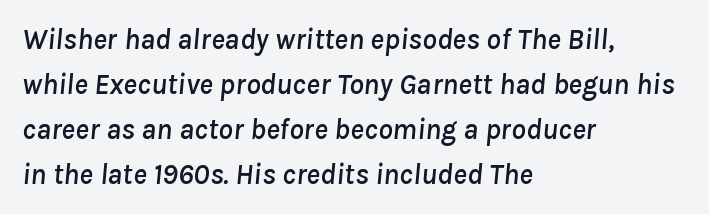
Q: Is the text italic (slanted)? A: Yes, it leans right by about 8 degrees.
Q: Is the text underlined? A: No.
Q: How is the paragraph aligned? A: Left-aligned.
Q: Is the spacing between letters normal or unusually wide? A: Normal.
Q: Is the spacing between lines tight, normal or loose? A: Normal.
Q: Width (condensed, normal, or wide)? A: Normal.
Q: Stroke contrast? A: Low.
Q: x-height? A: Medium.
Q: Monospaced? A: No.
